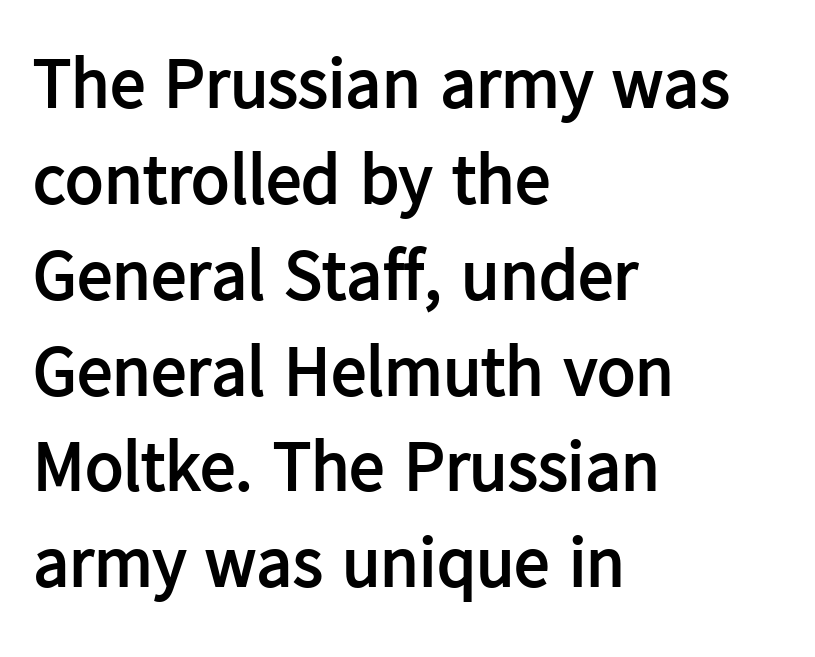
Honestly, the row spacing looks completely unremarkable. Ordinary non-slanted type is in use. This rendering features lettering with no underline. Observe the absence of serifs on each vertical stroke in this sample.
